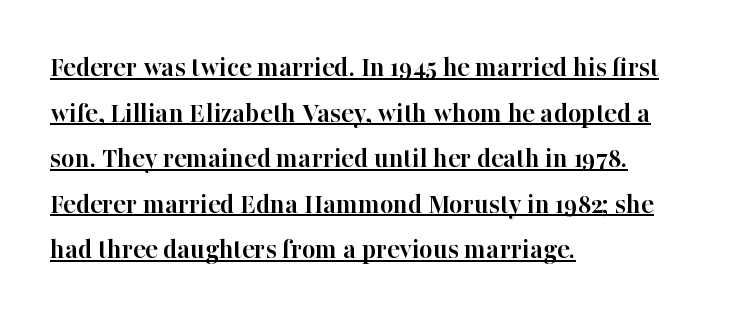
{"serif": "yes", "italic": "no", "bold": "yes", "weight": "semibold", "width": "normal", "stroke_contrast": "high", "x_height": "medium", "monospaced": "no", "underline": "yes", "align": "left", "line_spacing": "normal", "line_spacing_ratio": 1.57, "letter_spacing": "normal", "letter_spacing_em": 0.0, "glyph_px": 29}
